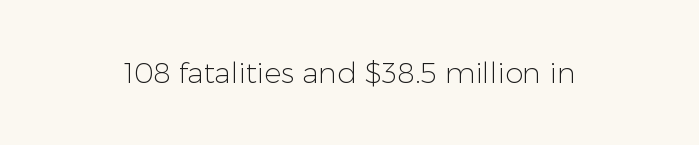
The image shows 29 px light sans-serif type, upright; set normal letter spacing, not underlined; low stroke contrast and a medium x-height.
